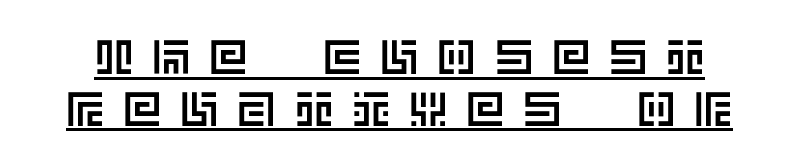
Q: Is the text italic (slanted)? A: No, it is upright.
Q: Is the text underlined? A: Yes.
Q: Is the spacing between letters normal or unusually wide? A: Unusually wide.
Q: Is the spacing between lines tight, normal or loose? A: Tight.
Q: Width (condensed, normal, or wide)? A: Normal.
Q: x-height? A: Large.
